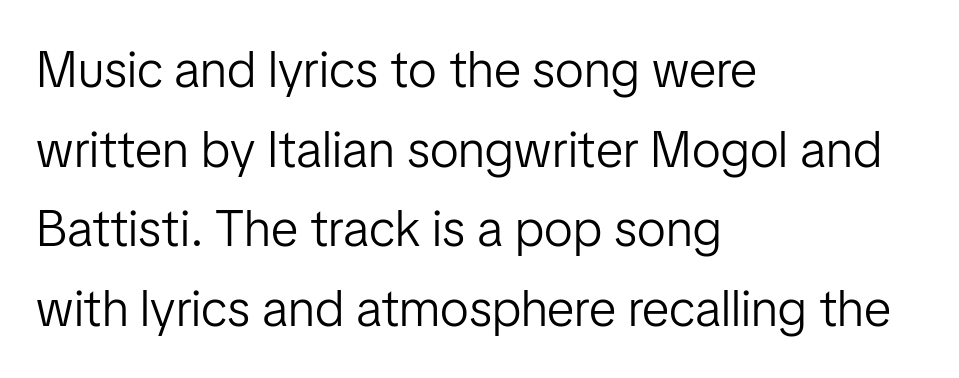
{"serif": "no", "italic": "no", "bold": "no", "weight": "light", "width": "normal", "stroke_contrast": "low", "x_height": "medium", "monospaced": "no", "underline": "no", "align": "left", "line_spacing": "normal", "line_spacing_ratio": 1.56, "letter_spacing": "normal", "letter_spacing_em": 0.0, "glyph_px": 51}
